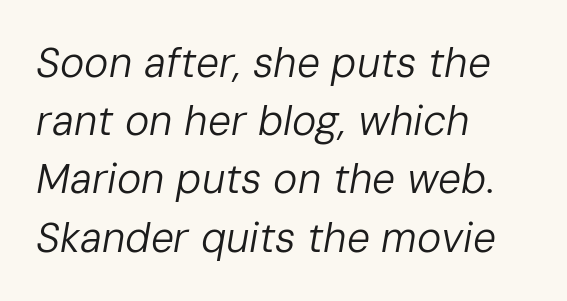
The image shows 41 px regular-weight type, italic (leaning right); set left-aligned, normal line spacing (1.42x), normal letter spacing, not underlined; low stroke contrast and a medium x-height.
